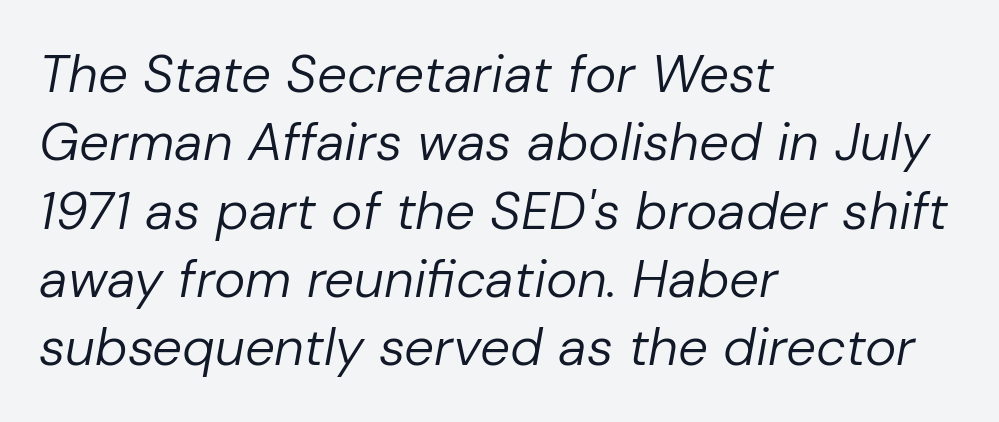
The image shows 53 px regular-weight type, italic (leaning right); set left-aligned, normal line spacing (1.29x), normal letter spacing, not underlined; low stroke contrast and a medium x-height.
